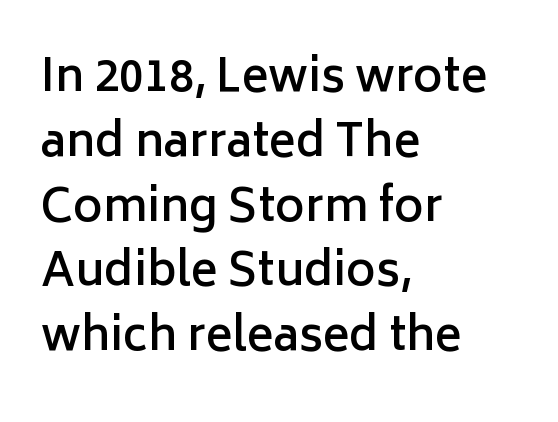
The image shows 45 px semibold sans-serif type, upright; set left-aligned, normal line spacing (1.44x), normal letter spacing, not underlined; low stroke contrast and a medium x-height.
